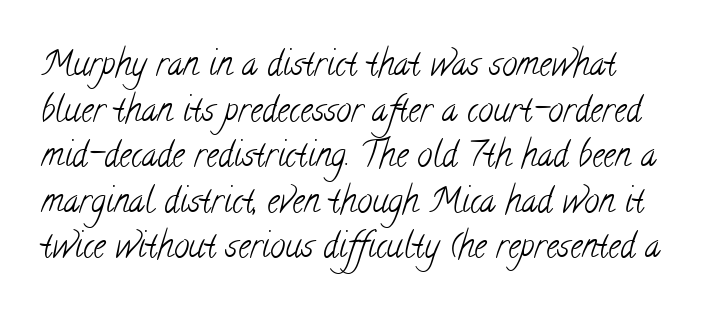
One glance says typical: line gaps are just what's usual. The letters advance in unequal steps, a hallmark of proportional type. Anything drawn beneath the words? Only blank space. The font is comparable to plain body text, perhaps lighter. How are the letters spaced? Ordinarily, with no added tracking. Does the copy run flush right? No — it runs flush left.
